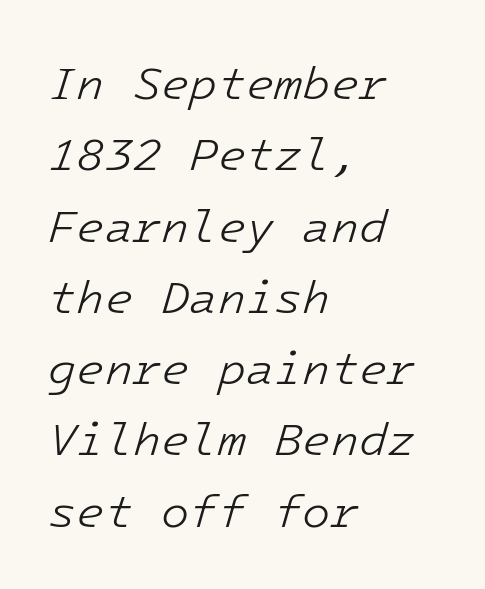
Looks like terminal output: every glyph gets an equal slot. Every character sits at an angle, as italics do. The letters look calm and open, with moderate or lighter stems. Is there much room between lines? A standard amount, neither cramped nor airy. Horizontally, the lines are justified to the leading edge only. The passage shown has conventional tracking throughout.
